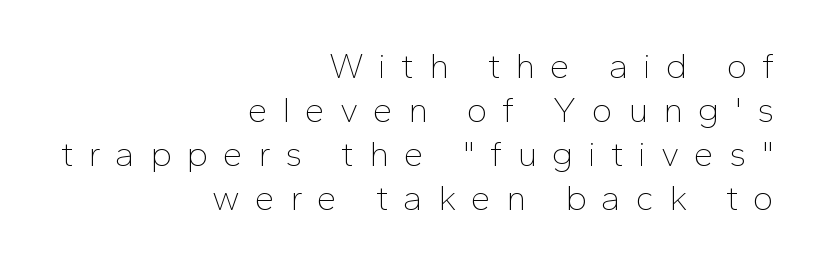
Q: Is the text bold? A: No.
Q: Is the text italic (slanted)? A: No, it is upright.
Q: Is the typeface a serif or a sans-serif typeface? A: Sans-serif.
Q: Is the text underlined? A: No.
Q: How is the paragraph aligned? A: Right-aligned.
Q: Is the spacing between letters normal or unusually wide? A: Unusually wide.
Q: Is the spacing between lines tight, normal or loose? A: Normal.
Q: Width (condensed, normal, or wide)? A: Normal.
Q: Stroke contrast? A: Low.
Q: x-height? A: Medium.
Q: Monospaced? A: No.
